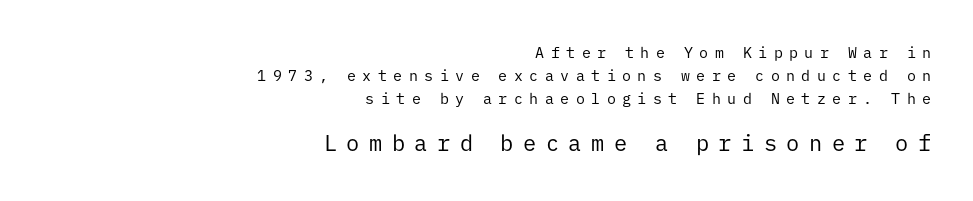
{"italic": "no", "bold": "no", "underline": "no", "align": "right", "line_spacing": "normal", "line_spacing_ratio": 1.53, "letter_spacing": "wide", "letter_spacing_em": 0.43, "larger_block": "second", "size_ratio": 1.47, "glyph_px": 22}
